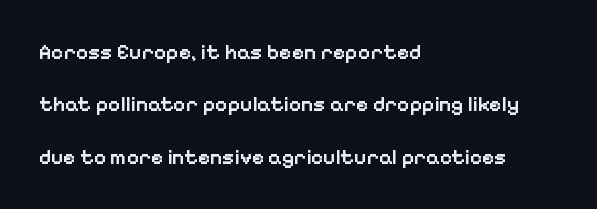
{"italic": "no", "bold": "semi", "underline": "no", "align": "left", "line_spacing": "loose", "line_spacing_ratio": 2.49, "letter_spacing": "normal", "letter_spacing_em": 0.0, "glyph_px": 21}
